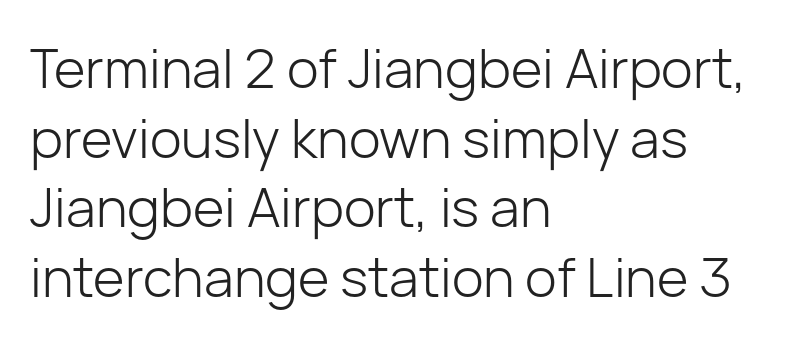
Each letter keeps its own natural width here, so spacing adapts to shape. No heavy texture on the line: the type isn't bold. The leading is moderate, giving the passage an even texture. A clean baseline with only descenders dipping below it. Type style note: lacks serifs.
